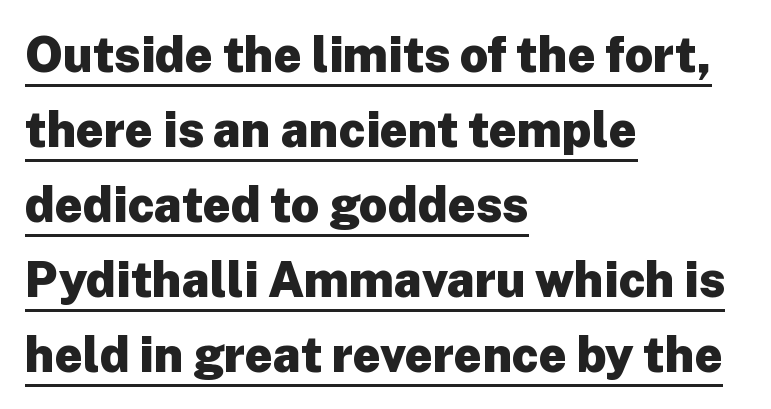
Q: Is the text bold? A: Yes.
Q: Is the text italic (slanted)? A: No, it is upright.
Q: Is the typeface a serif or a sans-serif typeface? A: Sans-serif.
Q: Is the text underlined? A: Yes.
Q: How is the paragraph aligned? A: Left-aligned.
Q: Is the spacing between letters normal or unusually wide? A: Normal.
Q: Is the spacing between lines tight, normal or loose? A: Normal.
Q: Width (condensed, normal, or wide)? A: Normal.
Q: Stroke contrast? A: Low.
Q: x-height? A: Medium.
Q: Monospaced? A: No.
